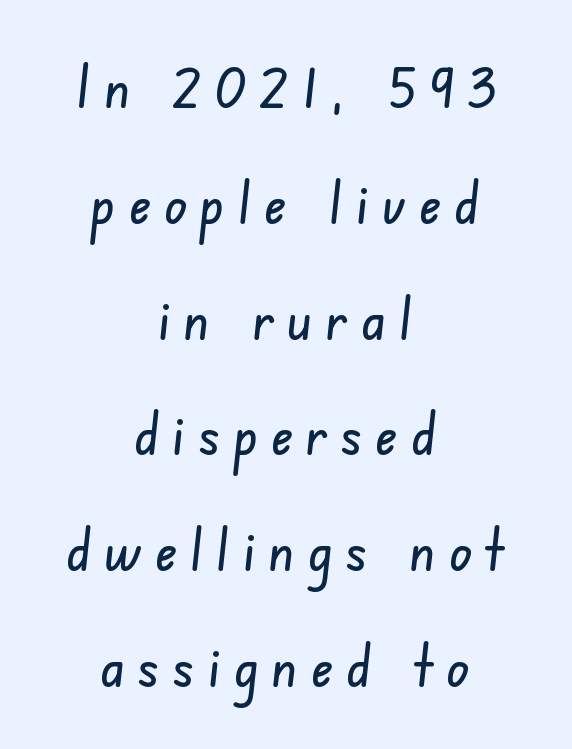
Q: Is the typeface a serif or a sans-serif typeface? A: Sans-serif.
Q: Is the text underlined? A: No.
Q: How is the paragraph aligned? A: Centered.
Q: Is the spacing between letters normal or unusually wide? A: Unusually wide.
Q: Is the spacing between lines tight, normal or loose? A: Loose.
Q: Width (condensed, normal, or wide)? A: Condensed.
Q: Stroke contrast? A: Low.
Q: x-height? A: Small.
Q: Monospaced? A: No.
